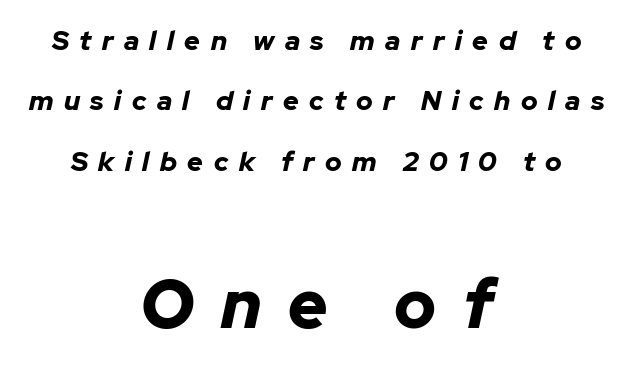
The passage shown has open, widely tracked lettering throughout. The composition opens small and finishes big. You can tell it's italic because the verticals aren't actually vertical. Bold? Absolutely — the strokes are thick and heavy. Quick note: underline off. A great deal of white space separates one row of letters from the next.
